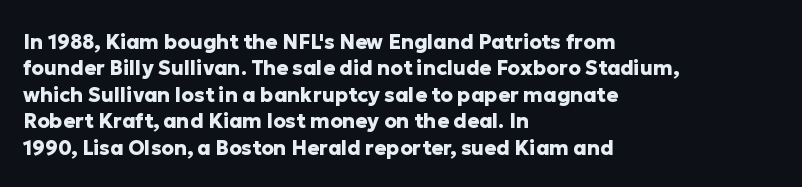
The image shows 20 px bold type, upright; set left-aligned, normal line spacing (1.32x), normal letter spacing, not underlined.
